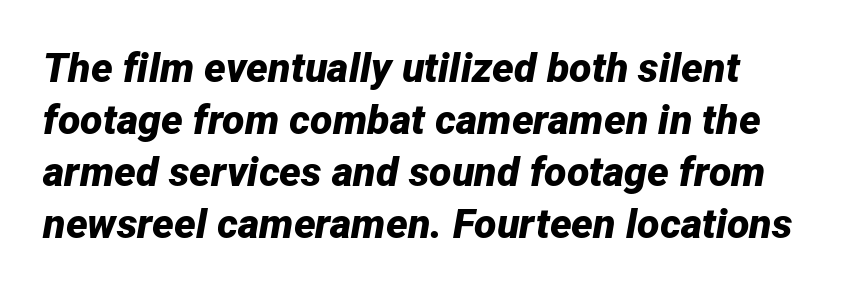
The image shows 41 px bold type, italic (leaning right); set normal line spacing (1.27x), normal letter spacing, not underlined; low stroke contrast and a medium x-height.
